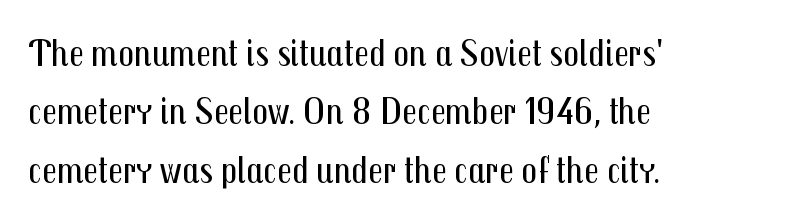
{"serif": "no", "italic": "no", "bold": "no", "weight": "regular", "width": "condensed", "stroke_contrast": "medium", "x_height": "medium", "monospaced": "no", "underline": "no", "align": "left", "line_spacing": "normal", "line_spacing_ratio": 1.5, "letter_spacing": "normal", "letter_spacing_em": 0.0, "glyph_px": 39}
